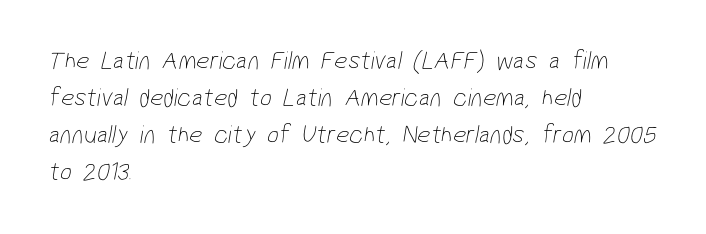
Standard letterfit; no display-style spreading of the glyphs. Stems here are at most as thick as an everyday book face. Lines of text with bare space underneath. This sample is left-justified, so line endings fall wherever the words run out. One glance says typical: line gaps are just what's usual.
